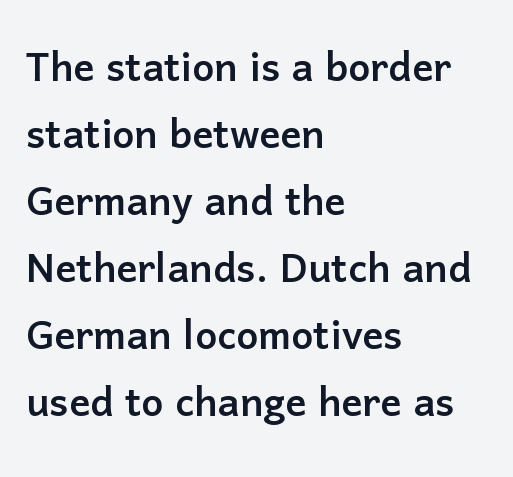
The image shows 52 px sans-serif type, upright; set left-aligned, normal line spacing (1.29x), normal letter spacing, not underlined; low stroke contrast and a medium x-height.
